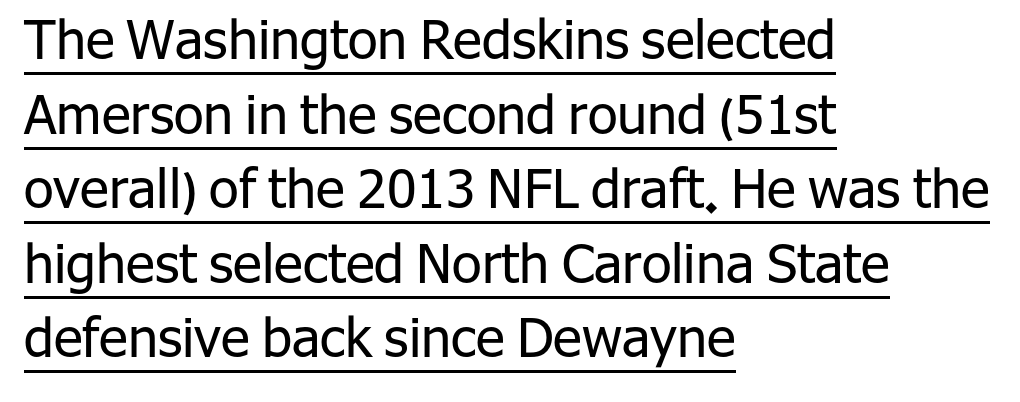
Q: Is the text bold? A: No.
Q: Is the text italic (slanted)? A: No, it is upright.
Q: Is the typeface a serif or a sans-serif typeface? A: Sans-serif.
Q: Is the text underlined? A: Yes.
Q: How is the paragraph aligned? A: Left-aligned.
Q: Is the spacing between letters normal or unusually wide? A: Normal.
Q: Is the spacing between lines tight, normal or loose? A: Normal.
Q: Width (condensed, normal, or wide)? A: Normal.
Q: Stroke contrast? A: Low.
Q: x-height? A: Medium.
Q: Monospaced? A: No.
